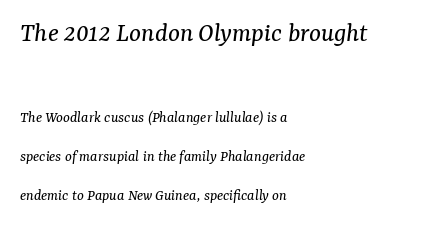
{"serif": "yes", "italic": "yes", "lean": "right", "slant_degrees": 7, "bold": "no", "weight": "regular", "width": "normal", "stroke_contrast": "medium", "x_height": "medium", "monospaced": "no", "underline": "no", "align": "left", "line_spacing": "loose", "line_spacing_ratio": 2.42, "letter_spacing": "normal", "letter_spacing_em": 0.0, "larger_block": "first", "size_ratio": 1.75, "glyph_px": 28}
